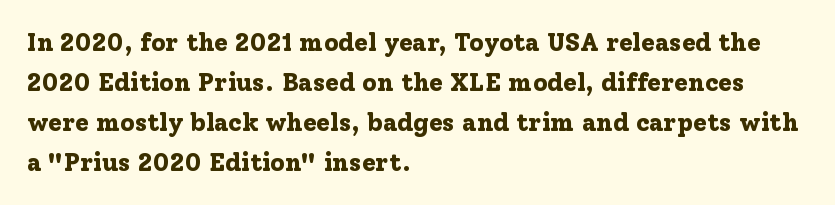
{"italic": "no", "bold": "yes", "underline": "no", "align": "left", "line_spacing": "normal", "line_spacing_ratio": 1.6, "letter_spacing": "normal", "letter_spacing_em": 0.0, "glyph_px": 25}
